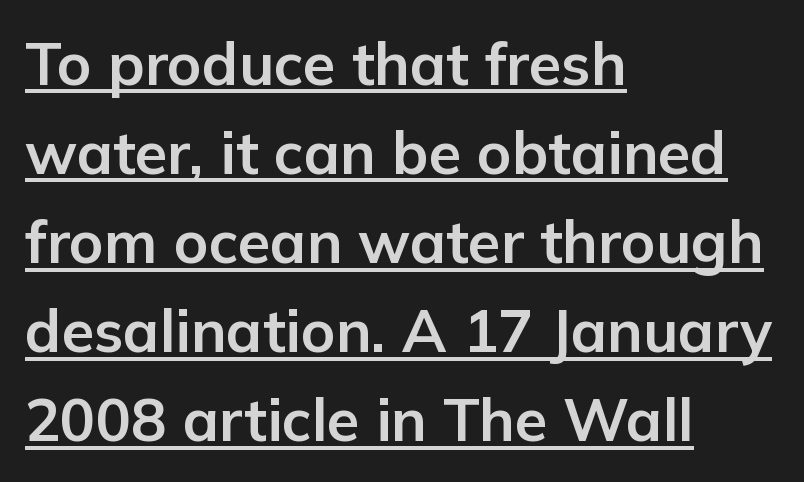
These lines are composed in type without serifs. Does a line run under the words? Yes, clearly. All the whitespace from short lines collects on the right. Do the characters align in a grid? No, the font is proportional.
